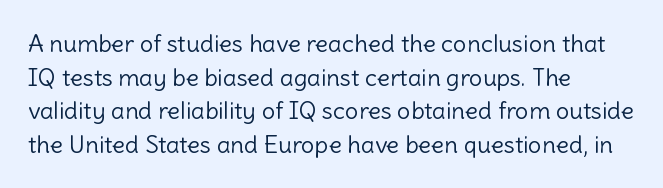
Does the copy run flush right? No — it runs flush left. Does extra space separate the letters? No, they use regular spacing. The letters look calm and open, with moderate or lighter stems. Beneath every word, the page is bare. Normally led — the rows are evenly, conventionally spaced.
